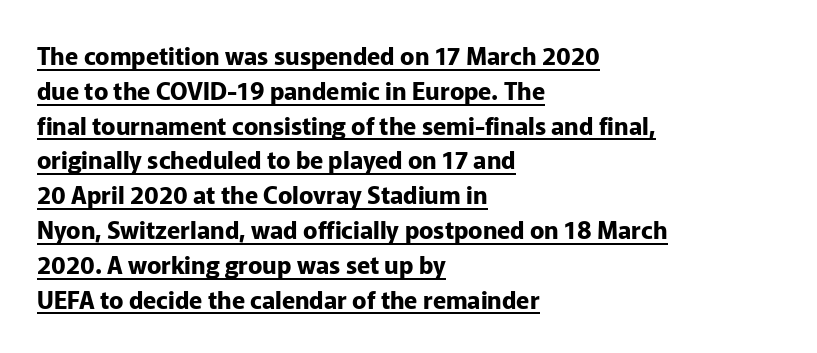
Q: Is the text bold? A: Yes.
Q: Is the text italic (slanted)? A: No, it is upright.
Q: Is the text underlined? A: Yes.
Q: How is the paragraph aligned? A: Left-aligned.
Q: Is the spacing between letters normal or unusually wide? A: Normal.
Q: Is the spacing between lines tight, normal or loose? A: Normal.
